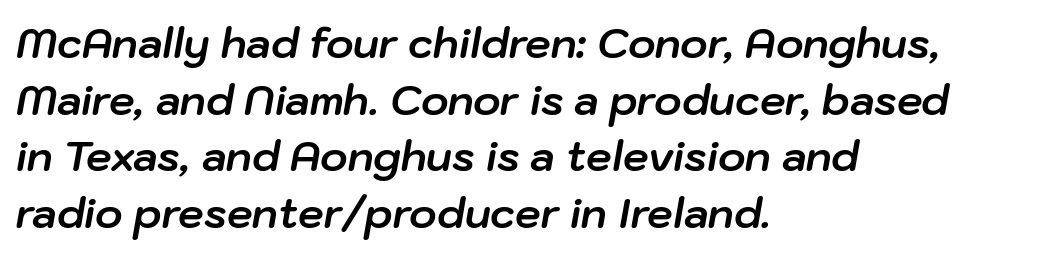
The image shows 41 px bold type, italic (leaning right); set left-aligned, normal line spacing (1.38x), normal letter spacing, not underlined; low stroke contrast and a medium x-height.
